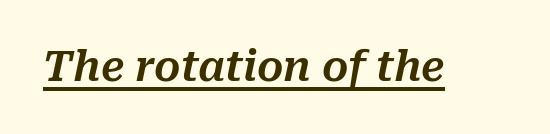
Q: Is the text italic (slanted)? A: Yes, it leans right by about 10 degrees.
Q: Is the text underlined? A: Yes.
Q: Is the spacing between letters normal or unusually wide? A: Normal.
Q: Width (condensed, normal, or wide)? A: Normal.
Q: Stroke contrast? A: Medium.
Q: x-height? A: Medium.
Q: Monospaced? A: No.
